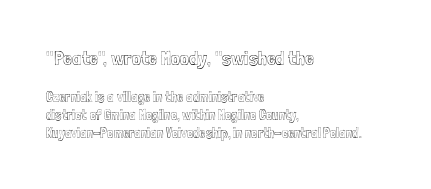
Q: Is the text italic (slanted)? A: No, it is upright.
Q: Is the text underlined? A: No.
Q: How is the paragraph aligned? A: Left-aligned.
Q: Is the spacing between letters normal or unusually wide? A: Normal.
Q: Is the spacing between lines tight, normal or loose? A: Normal.
Q: Which block of text is set in a larger size, the first (top) or the second (bottom)? A: The first (top) one.
